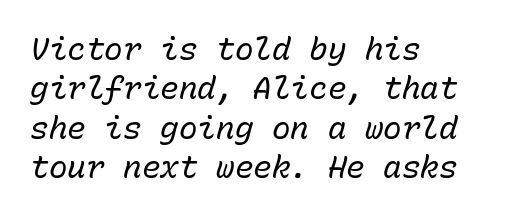
Q: Is the text bold? A: No.
Q: Is the text italic (slanted)? A: Yes, it leans right by about 15 degrees.
Q: Is the text underlined? A: No.
Q: How is the paragraph aligned? A: Left-aligned.
Q: Is the spacing between letters normal or unusually wide? A: Normal.
Q: Is the spacing between lines tight, normal or loose? A: Normal.
Q: Width (condensed, normal, or wide)? A: Normal.
Q: Stroke contrast? A: Low.
Q: x-height? A: Medium.
Q: Monospaced? A: Yes.
